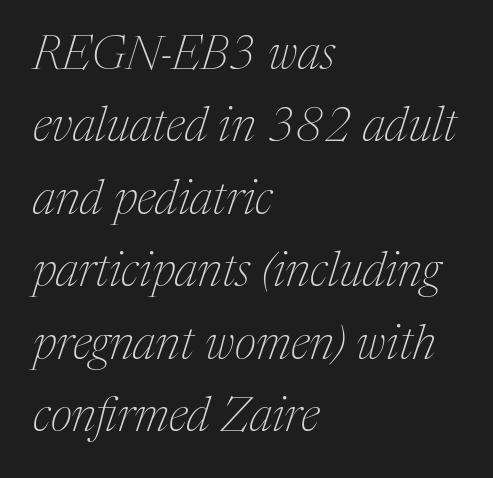
{"serif": "yes", "italic": "yes", "lean": "right", "slant_degrees": 17, "bold": "no", "weight": "thin", "width": "normal", "stroke_contrast": "medium", "x_height": "medium", "monospaced": "no", "underline": "no", "align": "left", "line_spacing": "normal", "line_spacing_ratio": 1.51, "letter_spacing": "normal", "letter_spacing_em": 0.0, "glyph_px": 48}
